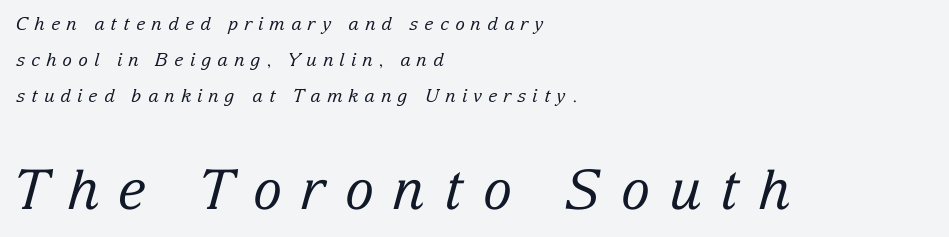
Small over large — that's the arrangement of the two blocks here. The block of text is sparse from top to bottom, with ample space between rows. The passage is arranged the way most books set body copy — flush left. Unlike a clean sans, this face finishes its strokes with serifs.
